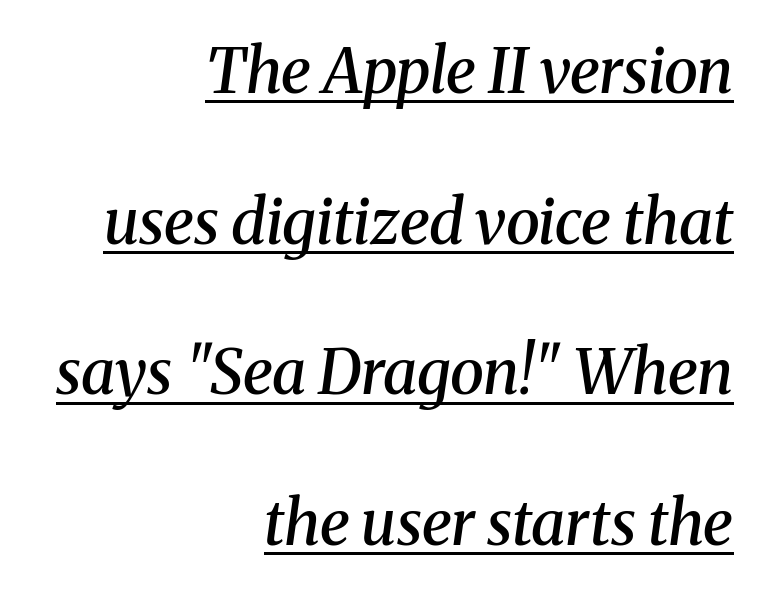
The image shows 62 px semibold serif type, italic (leaning right); set right-aligned, loose line spacing (2.43x), normal letter spacing, underlined; medium stroke contrast and a medium x-height.
